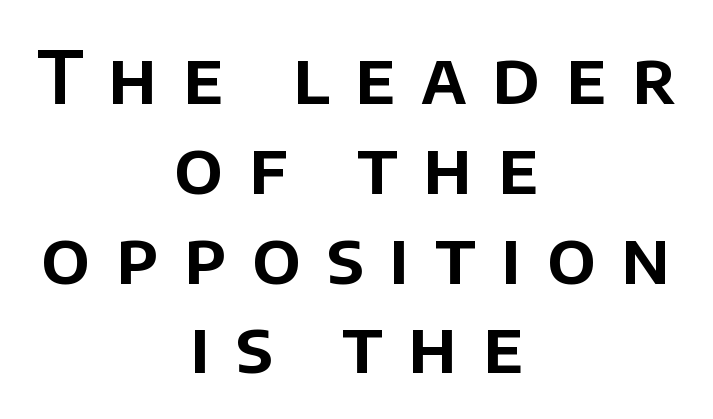
{"serif": "no", "italic": "no", "width": "normal", "stroke_contrast": "low", "x_height": "large", "monospaced": "no", "underline": "no", "align": "center", "line_spacing_ratio": 1.23, "letter_spacing": "wide", "letter_spacing_em": 0.35, "glyph_px": 73}
